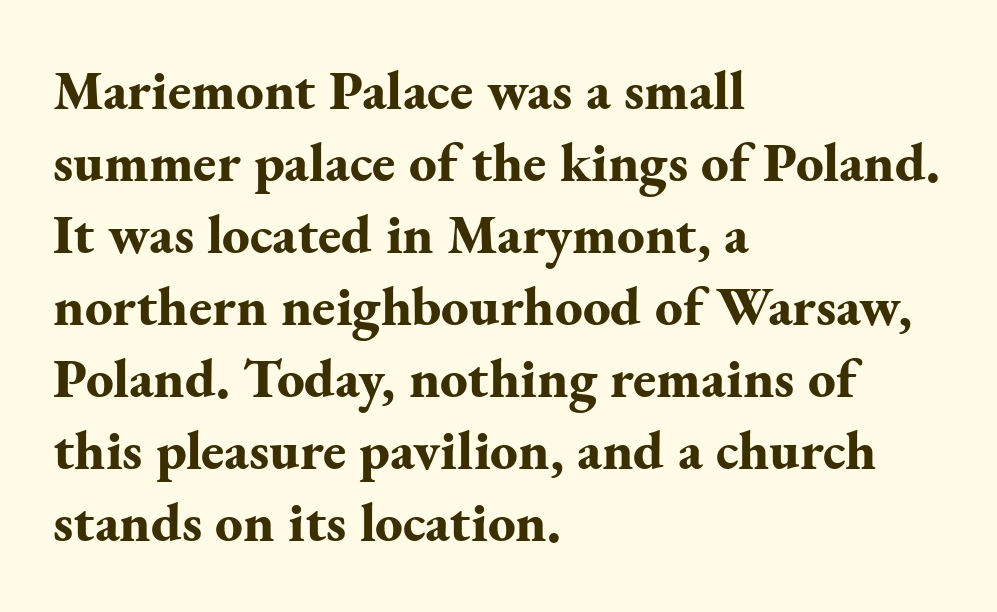
The image shows 55 px bold serif type, upright; set left-aligned, normal line spacing (1.31x), normal letter spacing, not underlined; medium stroke contrast and a small x-height.
